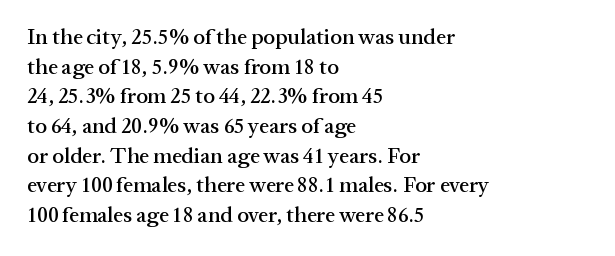
The image shows 22 px text type, upright; set left-aligned, normal line spacing (1.35x), normal letter spacing, not underlined.
